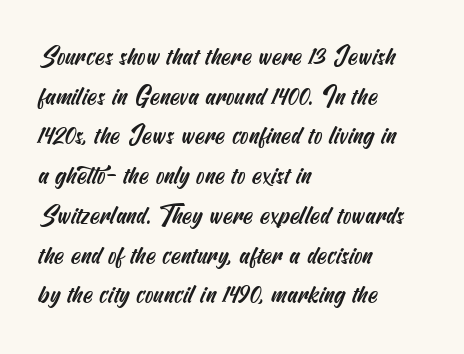
Q: Is the text underlined? A: No.
Q: How is the paragraph aligned? A: Left-aligned.
Q: Is the spacing between letters normal or unusually wide? A: Normal.
Q: Is the spacing between lines tight, normal or loose? A: Normal.
